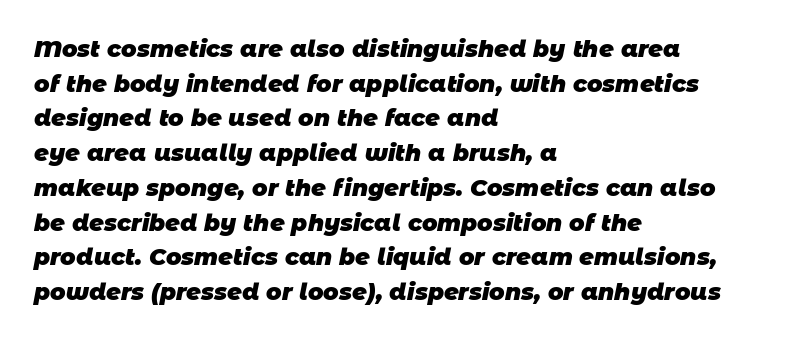
Short note: letters normally spaced. Heavy-handed strokes throughout: this text is bold. The words here are not underlined. The passage is arranged the way most books set body copy — flush left. Vertical spacing — default.
